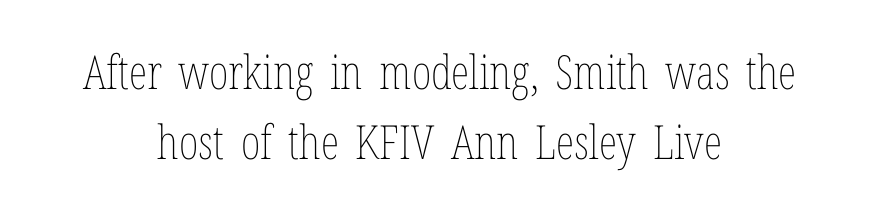
Look at the tracking — it's just the regular setting, nothing added. Anything drawn beneath the words? Only blank space. On a weight scale, this lands at 450 or below. One glance says typical: line gaps are just what's usual. This sample has the flowing, uneven cadence of proportional lettering. Posture: upright roman.
